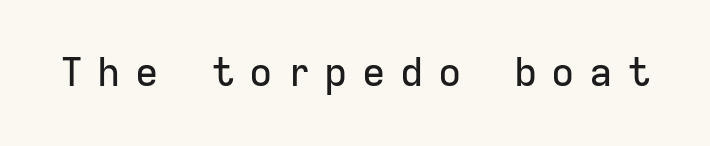
The image shows 39 px sans-serif type, upright, monospaced; set unusually wide letter spacing (+0.37 em), not underlined; low stroke contrast and a medium x-height.
